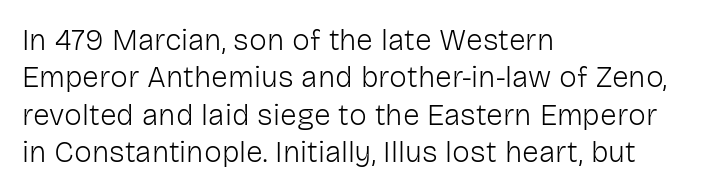
{"serif": "no", "italic": "no", "bold": "no", "weight": "light", "width": "normal", "stroke_contrast": "low", "x_height": "medium", "monospaced": "no", "underline": "no", "align": "left", "line_spacing": "normal", "line_spacing_ratio": 1.25, "letter_spacing": "normal", "letter_spacing_em": 0.0, "glyph_px": 30}
